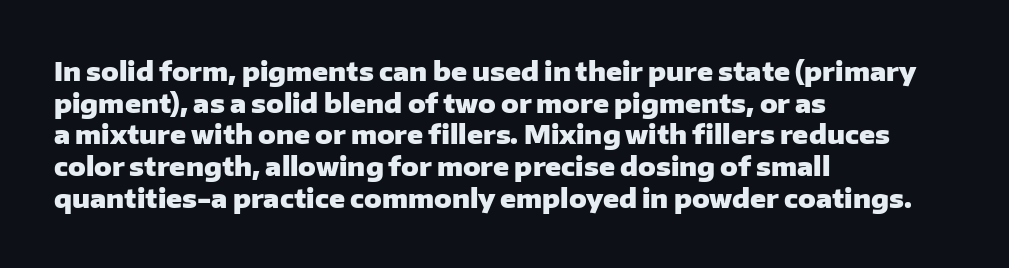
The image shows 26 px bold type, upright; set left-aligned, line spacing 1.22x, normal letter spacing, not underlined.
